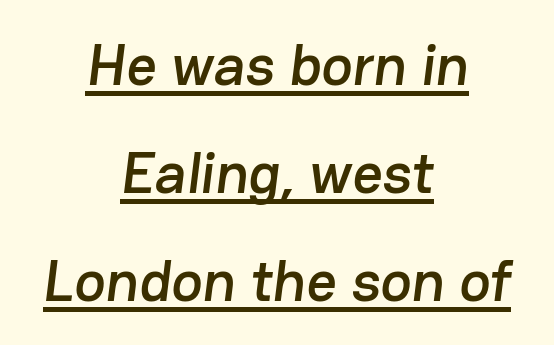
The image shows 59 px sans-serif type; set centered, line spacing 1.83x, normal letter spacing, underlined; low stroke contrast and a medium x-height.
